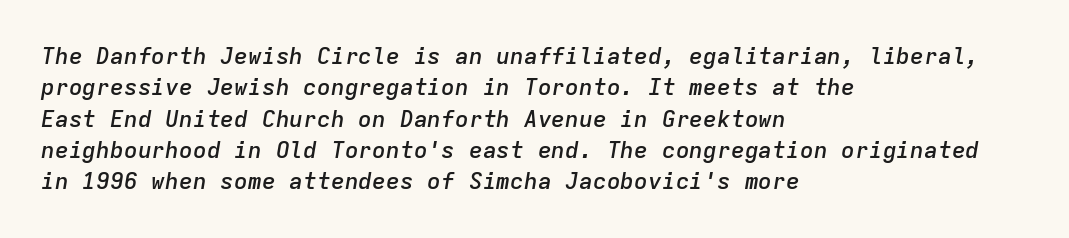
The image shows 23 px text type, italic (leaning right); set left-aligned, normal line spacing (1.36x), normal letter spacing, not underlined.
